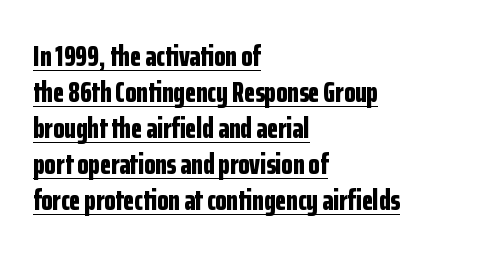
{"serif": "no", "italic": "no", "bold": "yes", "weight": "bold", "width": "condensed", "stroke_contrast": "low", "x_height": "medium", "monospaced": "no", "underline": "yes", "align": "left", "line_spacing_ratio": 1.24, "letter_spacing": "normal", "letter_spacing_em": 0.0, "glyph_px": 29}
